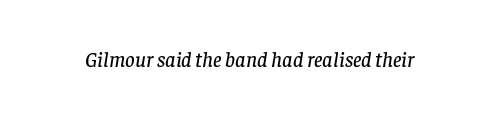
{"italic": "yes", "lean": "right", "slant_degrees": 8, "underline": "no", "letter_spacing": "normal", "letter_spacing_em": 0.0, "glyph_px": 21}
